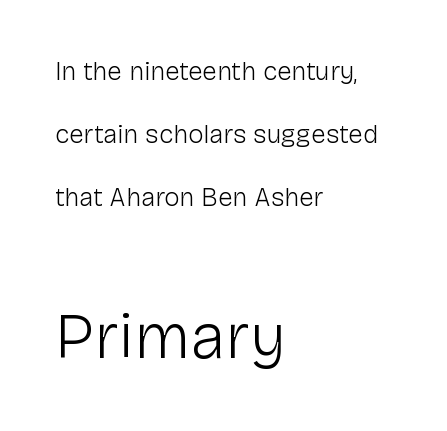
The image shows 65 px light sans-serif type, upright; set left-aligned, loose line spacing (2.43x), normal letter spacing, not underlined; the second (bottom) block is 2.5x larger; low stroke contrast and a medium x-height.
